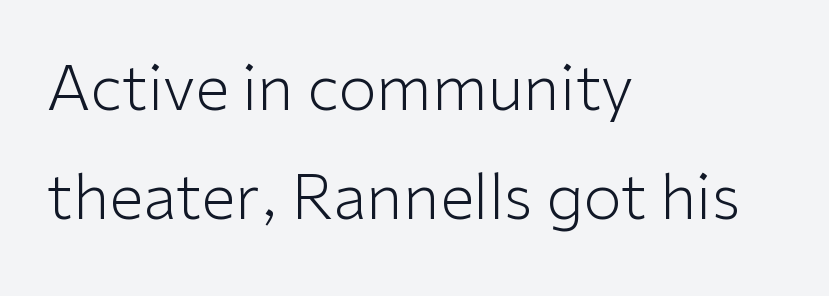
Alignment: flush left. Decoration check: the copy has no underline. No italicization has been applied; the sample stays upright. The letters advance in unequal steps, a hallmark of proportional type. The weight would be labelled regular, book, light, or lighter still.
